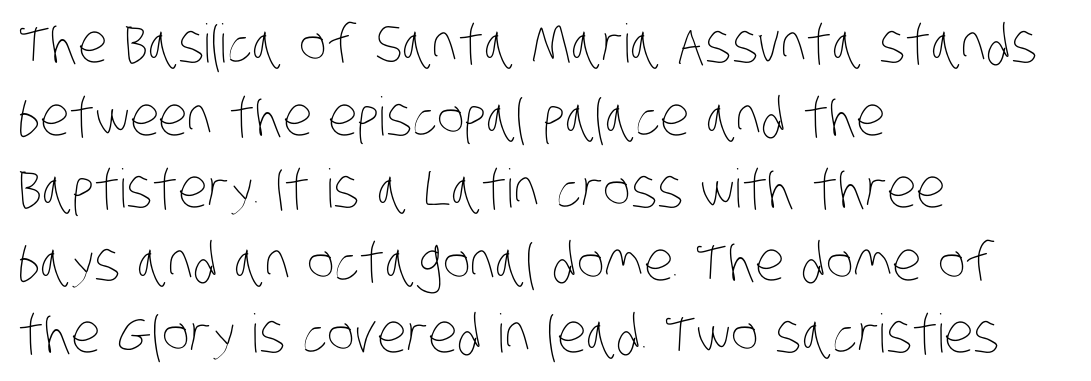
The image shows 53 px thin, condensed type; set left-aligned, normal line spacing (1.37x), normal letter spacing, not underlined; low stroke contrast and a large x-height.
